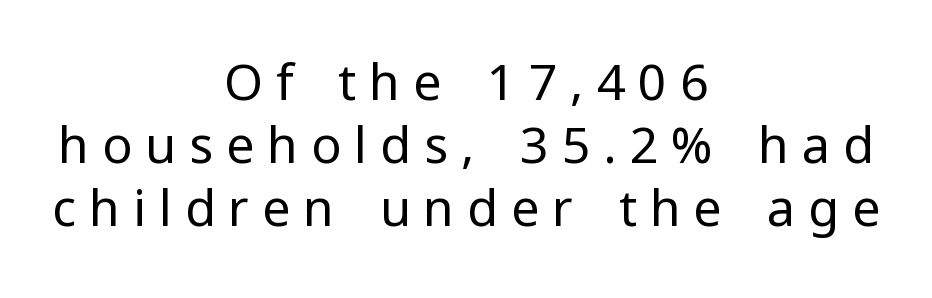
Q: Is the text bold? A: No.
Q: Is the text italic (slanted)? A: No, it is upright.
Q: Is the typeface a serif or a sans-serif typeface? A: Sans-serif.
Q: Is the text underlined? A: No.
Q: How is the paragraph aligned? A: Centered.
Q: Is the spacing between letters normal or unusually wide? A: Unusually wide.
Q: Is the spacing between lines tight, normal or loose? A: Normal.
Q: Width (condensed, normal, or wide)? A: Normal.
Q: Stroke contrast? A: Low.
Q: x-height? A: Medium.
Q: Monospaced? A: No.
